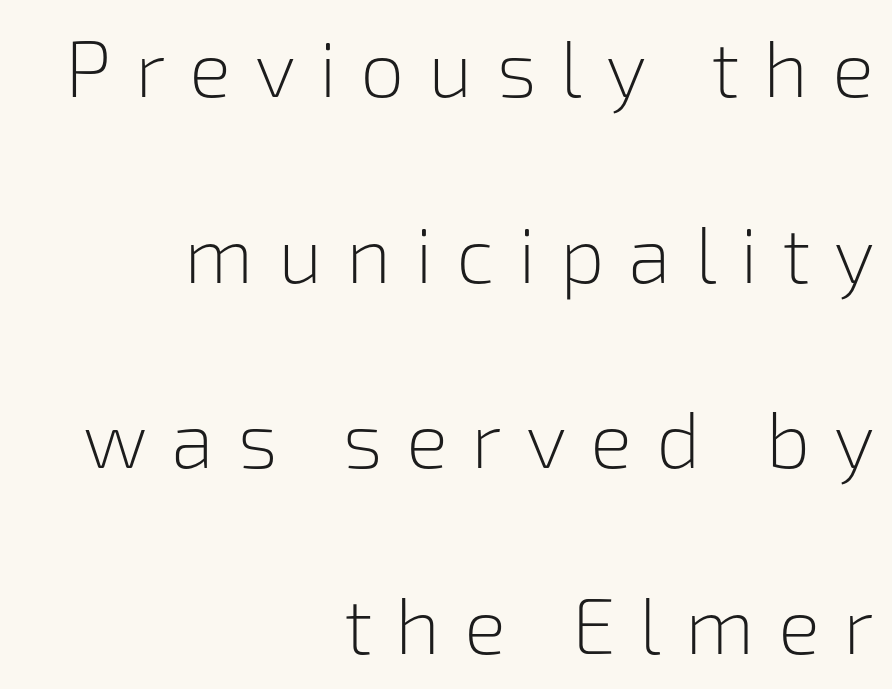
The image shows 79 px light sans-serif type, upright; set right-aligned, loose line spacing (2.35x), unusually wide letter spacing (+0.3 em), not underlined; low stroke contrast and a medium x-height.
